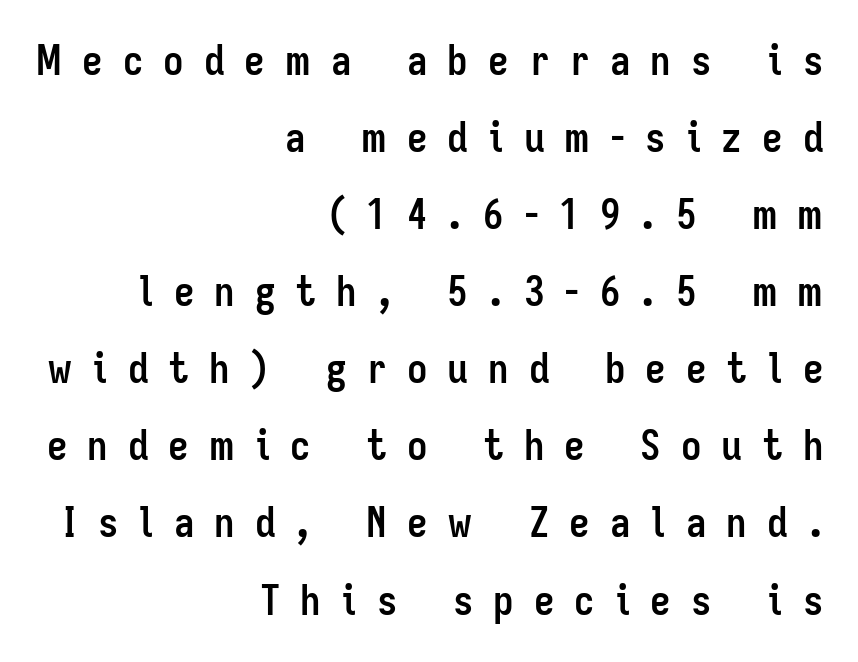
This sample is right-justified, so line beginnings fall wherever the words allow. Just letters on the line, the space beneath them empty. In terms of letterspacing, this is a distinctly airy, spread setting. The passage shown is typed in a proportional face where columns would drift. The typesetting leans heavy: a genuine bold. Font category for this specimen: sans-serif.
